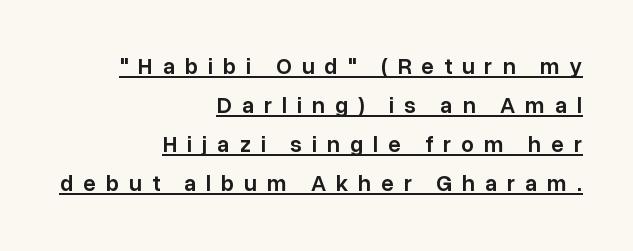
{"italic": "no", "bold": "semi", "underline": "yes", "align": "right", "line_spacing": "normal", "line_spacing_ratio": 1.69, "letter_spacing": "wide", "letter_spacing_em": 0.43, "glyph_px": 23}
